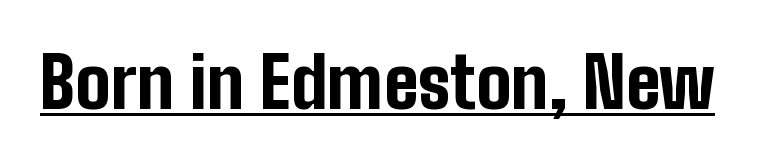
Does the lettering tilt? It doesn't — this is upright. Short note: letters normally spaced. A continuous stroke trails under the words, as in a hyperlink. Here the designer chose a conventional face with non-uniform glyph widths.
